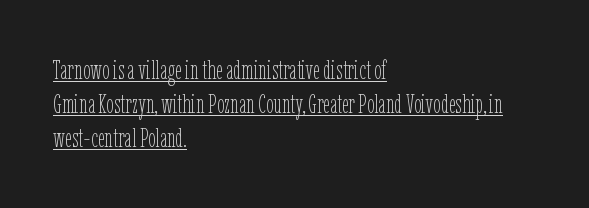
The image shows 27 px text type, upright; set left-aligned, normal line spacing (1.26x), normal letter spacing, underlined.
